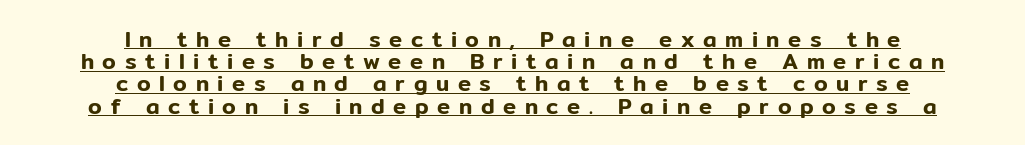
{"italic": "no", "underline": "yes", "align": "center", "line_spacing": "tight", "line_spacing_ratio": 1.01, "letter_spacing": "wide", "letter_spacing_em": 0.39, "glyph_px": 22}
